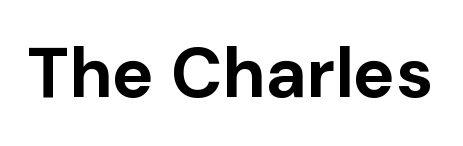
{"serif": "no", "italic": "no", "bold": "yes", "weight": "bold", "width": "normal", "stroke_contrast": "low", "x_height": "medium", "monospaced": "no", "underline": "no", "letter_spacing": "normal", "letter_spacing_em": 0.0, "glyph_px": 70}
